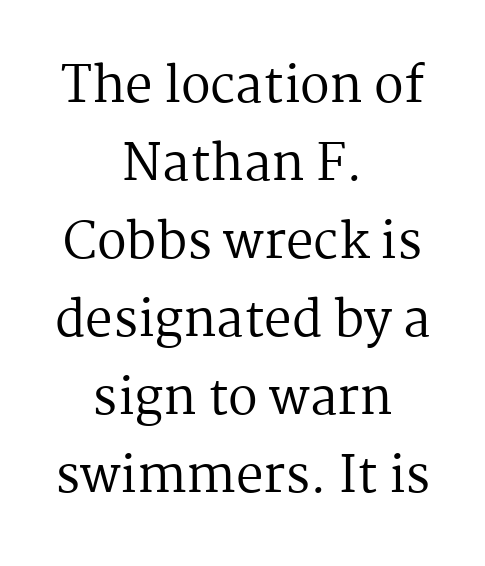
These lines are rendered in a variable-pitch font. The typesetter chose a symmetrical, centered arrangement here. Caption: face not bold, strokes unweighted. This block has exactly the height ordinary leading produces. The words here are not underlined. Does extra space separate the letters? No, they use regular spacing.
